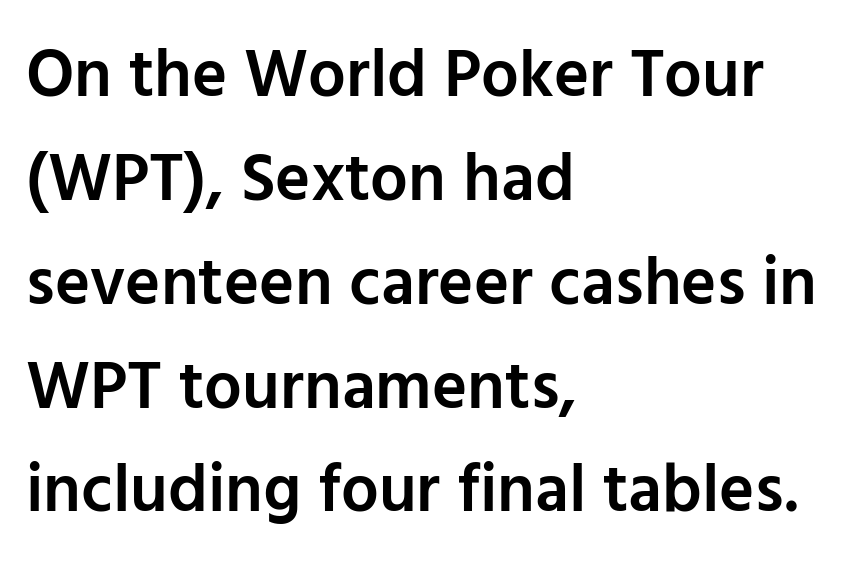
{"serif": "no", "italic": "no", "bold": "semi", "weight": "semibold", "width": "normal", "stroke_contrast": "low", "x_height": "medium", "monospaced": "no", "underline": "no", "align": "left", "line_spacing": "normal", "line_spacing_ratio": 1.55, "letter_spacing": "normal", "letter_spacing_em": 0.0, "glyph_px": 67}
